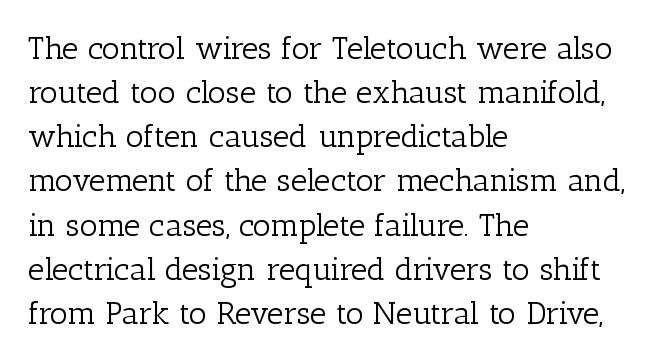
{"serif": "yes", "italic": "no", "bold": "no", "weight": "light", "width": "normal", "stroke_contrast": "low", "x_height": "medium", "monospaced": "no", "underline": "no", "align": "left", "line_spacing": "normal", "line_spacing_ratio": 1.38, "letter_spacing": "normal", "letter_spacing_em": 0.0, "glyph_px": 32}
